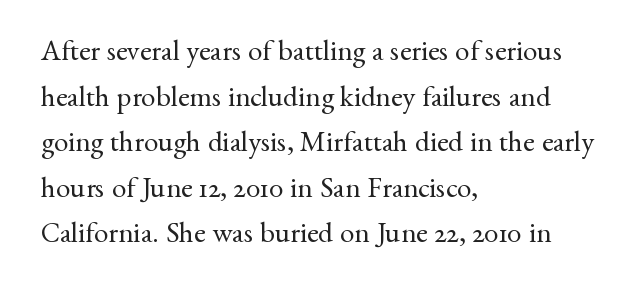
The line-height multiplier appears to be the usual default. The zone under the glyphs is completely vacant. Horizontally, the lines are justified to the leading edge only. Italic: no, the glyphs are upright roman. Regarding serifs, this sample has them.
